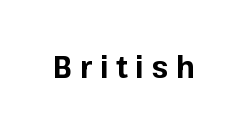
{"serif": "no", "italic": "no", "bold": "yes", "weight": "bold", "width": "normal", "stroke_contrast": "low", "x_height": "medium", "monospaced": "no", "underline": "no", "letter_spacing": "wide", "letter_spacing_em": 0.26, "glyph_px": 30}
